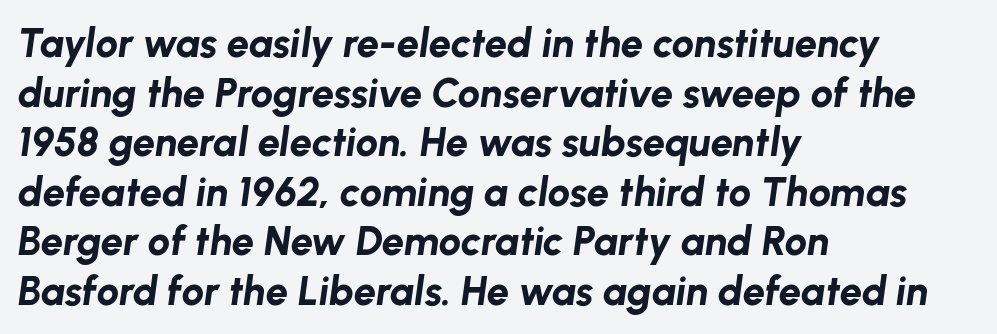
The image shows 40 px bold type, italic (leaning right); set left-aligned, line spacing 1.24x, normal letter spacing, not underlined; low stroke contrast and a medium x-height.
